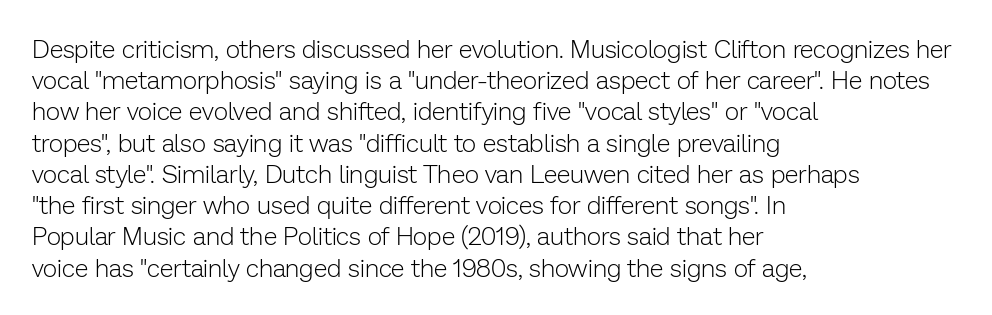
{"italic": "no", "bold": "no", "underline": "no", "align": "left", "line_spacing": "normal", "line_spacing_ratio": 1.25, "letter_spacing": "normal", "letter_spacing_em": 0.0, "glyph_px": 25}
